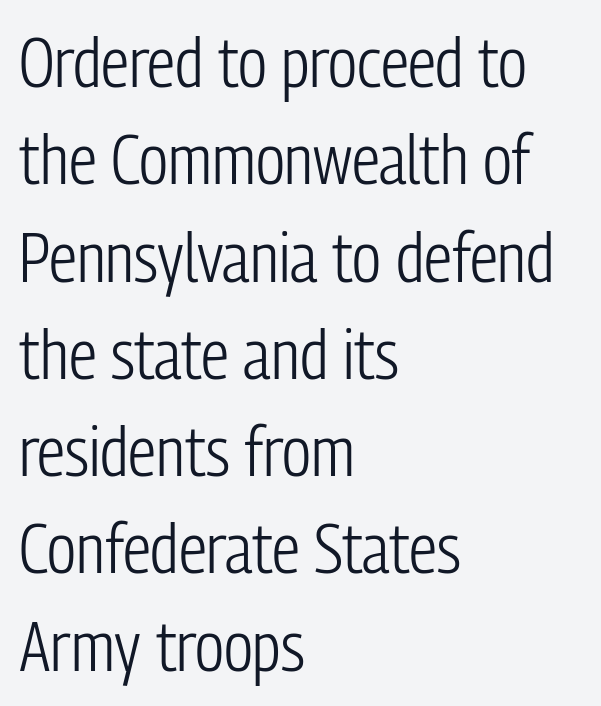
The image shows 70 px light, condensed sans-serif type, upright; set left-aligned, normal line spacing (1.39x), normal letter spacing, not underlined; low stroke contrast and a medium x-height.
